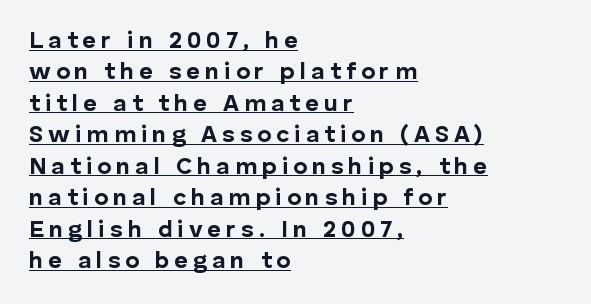
{"italic": "no", "bold": "yes", "underline": "yes", "align": "left", "line_spacing": "normal", "line_spacing_ratio": 1.31, "letter_spacing": "wide", "letter_spacing_em": 0.2, "glyph_px": 24}
